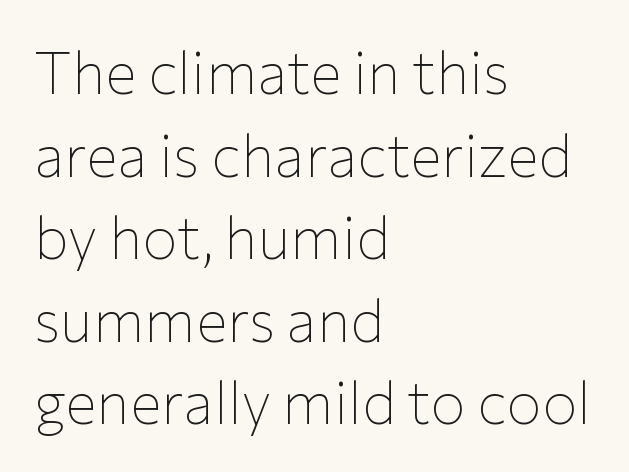
{"serif": "no", "italic": "no", "bold": "no", "weight": "thin", "width": "normal", "stroke_contrast": "low", "x_height": "medium", "monospaced": "no", "underline": "no", "align": "left", "line_spacing": "normal", "line_spacing_ratio": 1.4, "letter_spacing": "normal", "letter_spacing_em": 0.0, "glyph_px": 59}
